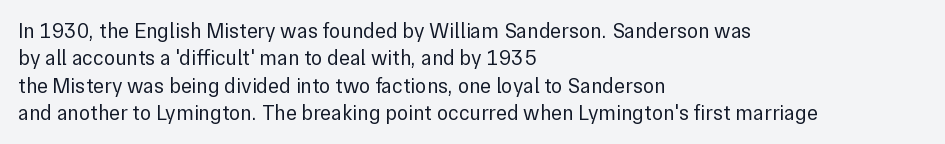
The image shows 21 px text type, upright; set left-aligned, normal line spacing (1.3x), normal letter spacing, not underlined.
